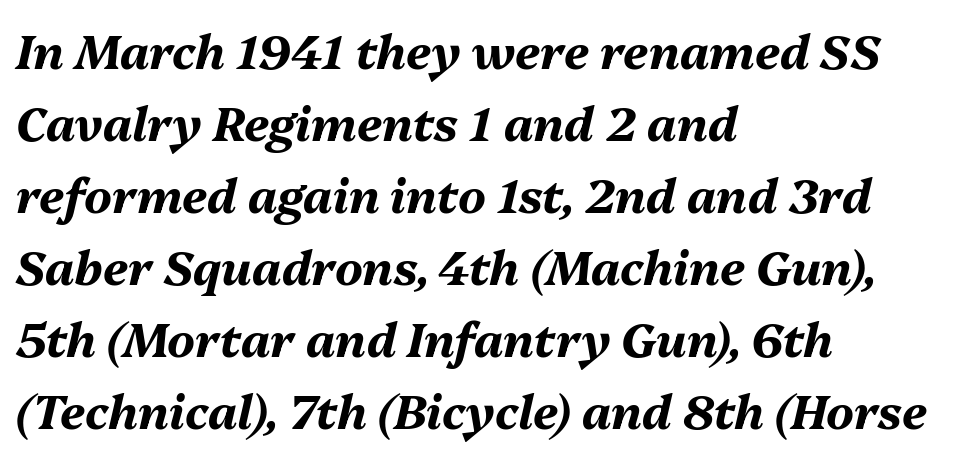
The text block is weighted toward the left margin, trailing off unevenly rightward. Note the varied advance widths — an 'i' is clearly narrower than an 'm'. Reading down the column, the eye jumps a familiar distance to each next line. Descenders hang freely into open space. The sample has been set heavy, in full bold. Quick note: italic.
